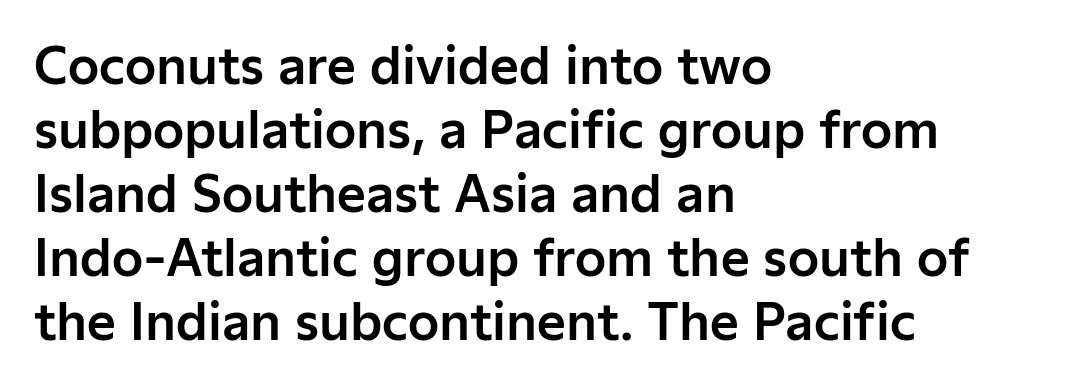
The axis of the letterforms is exactly vertical. One glance says typical: line gaps are just what's usual. Descender tails drop into unmarked territory. Characters follow at the spacing the type designer built in. In CSS terms this would be text-align: left. Spacing verdict: proportional, widths tailored to each character.
